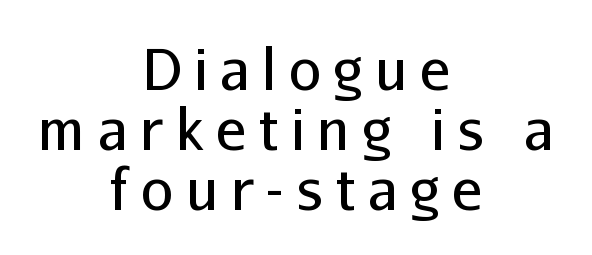
Whoever set this chose condensed vertical rhythm over breathing room. The axis of the letterforms is exactly vertical. The face used here is proportionally spaced, like ordinary book or web type. Think standard paragraph weight, or any step lighter than that. To sum up the face: it is a sans, with no serifs.
